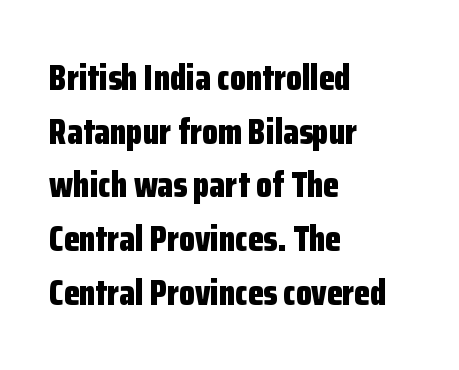
Q: Is the text bold? A: Yes.
Q: Is the text italic (slanted)? A: No, it is upright.
Q: Is the typeface a serif or a sans-serif typeface? A: Sans-serif.
Q: Is the text underlined? A: No.
Q: How is the paragraph aligned? A: Left-aligned.
Q: Is the spacing between letters normal or unusually wide? A: Normal.
Q: Is the spacing between lines tight, normal or loose? A: Normal.
Q: Width (condensed, normal, or wide)? A: Condensed.
Q: Stroke contrast? A: Low.
Q: x-height? A: Medium.
Q: Monospaced? A: No.
